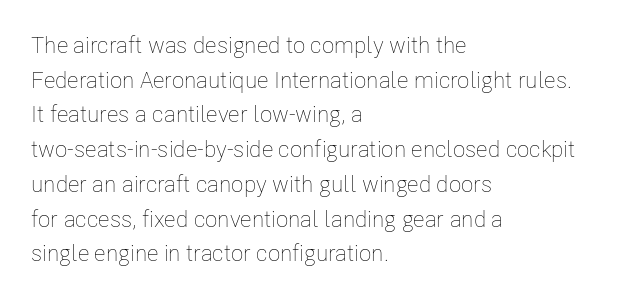
Q: Is the text bold? A: No.
Q: Is the text italic (slanted)? A: No, it is upright.
Q: Is the text underlined? A: No.
Q: How is the paragraph aligned? A: Left-aligned.
Q: Is the spacing between letters normal or unusually wide? A: Normal.
Q: Is the spacing between lines tight, normal or loose? A: Normal.
